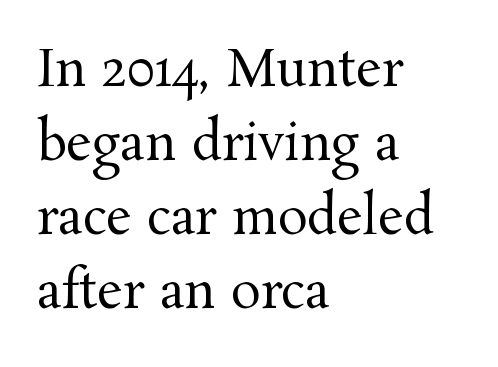
{"serif": "yes", "italic": "no", "bold": "no", "weight": "regular", "width": "normal", "stroke_contrast": "medium", "x_height": "medium", "monospaced": "no", "underline": "no", "align": "left", "line_spacing": "normal", "line_spacing_ratio": 1.48, "letter_spacing": "normal", "letter_spacing_em": 0.0, "glyph_px": 50}
